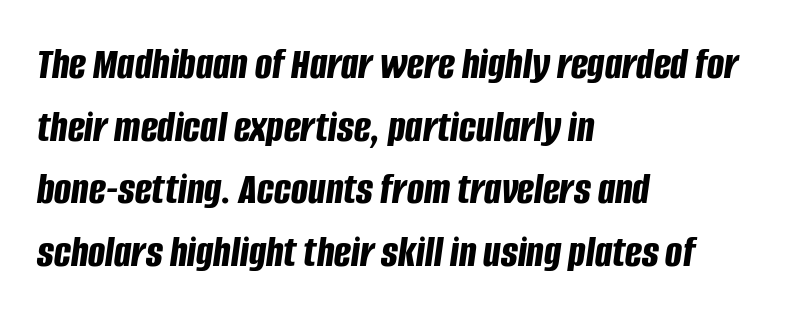
{"italic": "yes", "lean": "right", "slant_degrees": 8, "bold": "yes", "weight": "bold", "width": "condensed", "stroke_contrast": "low", "x_height": "large", "monospaced": "no", "underline": "no", "align": "left", "line_spacing": "normal", "line_spacing_ratio": 1.39, "letter_spacing": "normal", "letter_spacing_em": 0.0, "glyph_px": 45}
